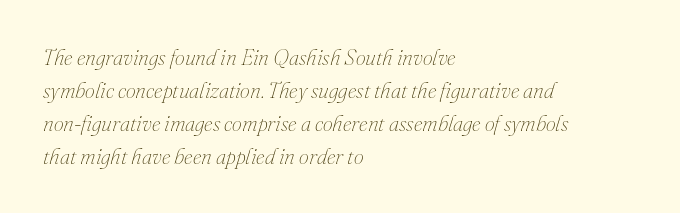
Descenders hang freely into open space. Whoever set this chose a conventional vertical rhythm. The cut favours lightness, reaching ordinary text weight at its darkest. Nobody touched the tracking dial on this one.
